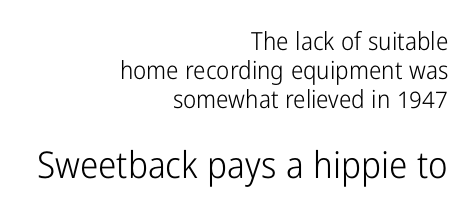
{"serif": "no", "italic": "no", "bold": "no", "weight": "light", "width": "condensed", "stroke_contrast": "low", "x_height": "medium", "monospaced": "no", "underline": "no", "align": "right", "line_spacing_ratio": 1.16, "letter_spacing": "normal", "letter_spacing_em": 0.0, "larger_block": "second", "size_ratio": 1.48, "glyph_px": 37}
